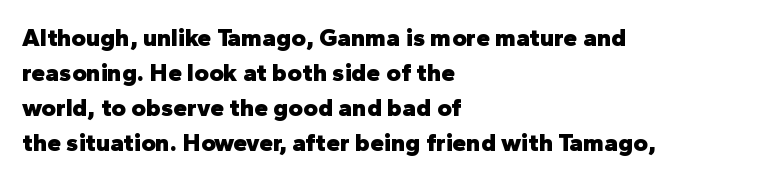
Nope, not italic — everything's standing straight. Regular leading. Teacher's note: observe the even left margin — that is flush-left alignment. The space beneath each line is pristine and unruled. Glyph-to-glyph distance matches everyday printed text.
